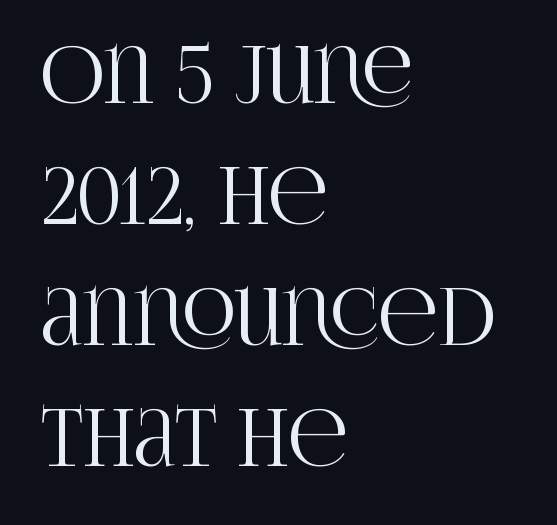
{"serif": "yes", "italic": "no", "width": "condensed", "stroke_contrast": "high", "x_height": "large", "monospaced": "no", "underline": "no", "align": "left", "line_spacing": "normal", "line_spacing_ratio": 1.53, "letter_spacing": "normal", "letter_spacing_em": 0.0, "glyph_px": 79}
